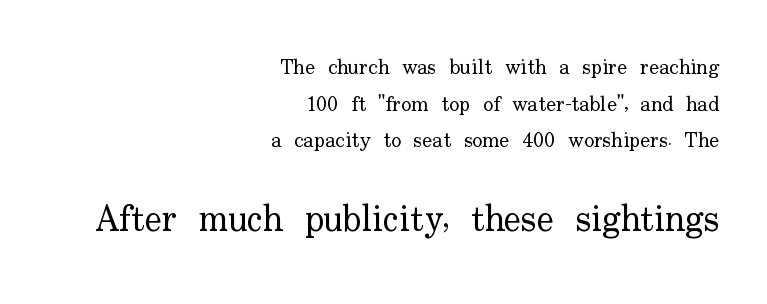
{"serif": "yes", "italic": "no", "bold": "no", "weight": "regular", "width": "normal", "stroke_contrast": "low", "x_height": "small", "monospaced": "no", "underline": "no", "align": "right", "line_spacing_ratio": 1.75, "letter_spacing": "normal", "letter_spacing_em": 0.0, "larger_block": "second", "size_ratio": 1.71, "glyph_px": 36}
